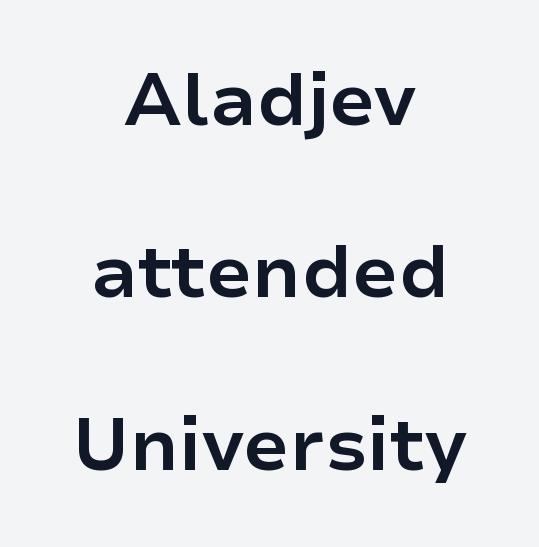
Q: Is the text bold? A: Yes.
Q: Is the text italic (slanted)? A: No, it is upright.
Q: Is the typeface a serif or a sans-serif typeface? A: Sans-serif.
Q: Is the text underlined? A: No.
Q: How is the paragraph aligned? A: Centered.
Q: Is the spacing between letters normal or unusually wide? A: Normal.
Q: Is the spacing between lines tight, normal or loose? A: Loose.
Q: Width (condensed, normal, or wide)? A: Normal.
Q: Stroke contrast? A: Low.
Q: x-height? A: Medium.
Q: Monospaced? A: No.
